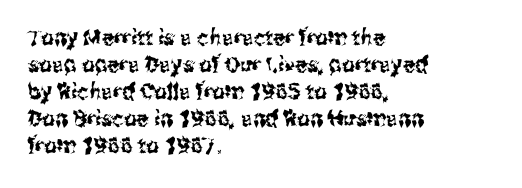
The horizontal fit of the characters is conventional and even. The typesetter chose a ragged-right arrangement here. Upright lettering throughout. The specimen omits any rule beneath the text block's lines.
